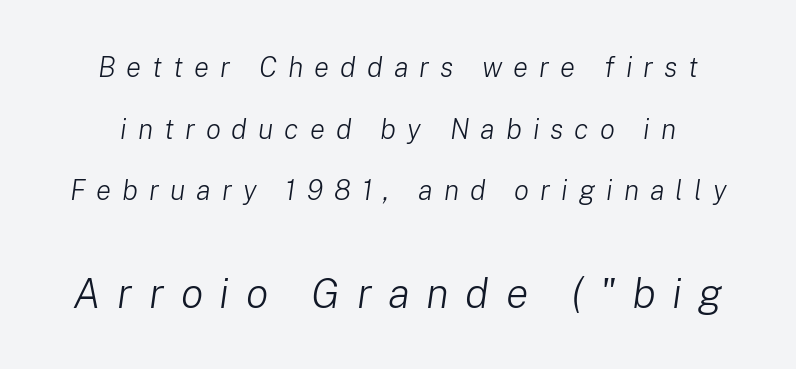
The image shows 42 px light type, italic (leaning right); set loose line spacing (2.2x), unusually wide letter spacing (+0.39 em), not underlined; the second (bottom) block is 1.5x larger; low stroke contrast and a medium x-height.
